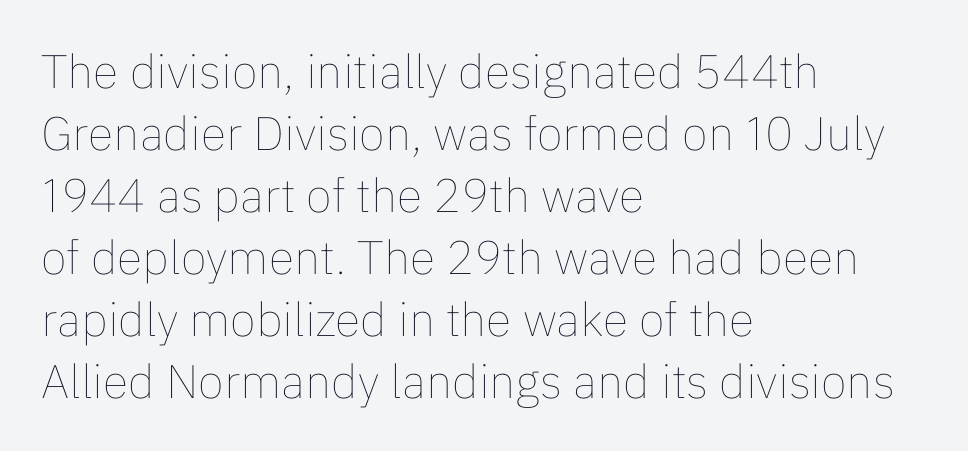
You can tell it's not italic because the verticals are truly vertical. Nothing unusual about the tracking: characters are spaced as the font intends. Spacing verdict: proportional, widths tailored to each character. The foot of each line stays bare and open.
